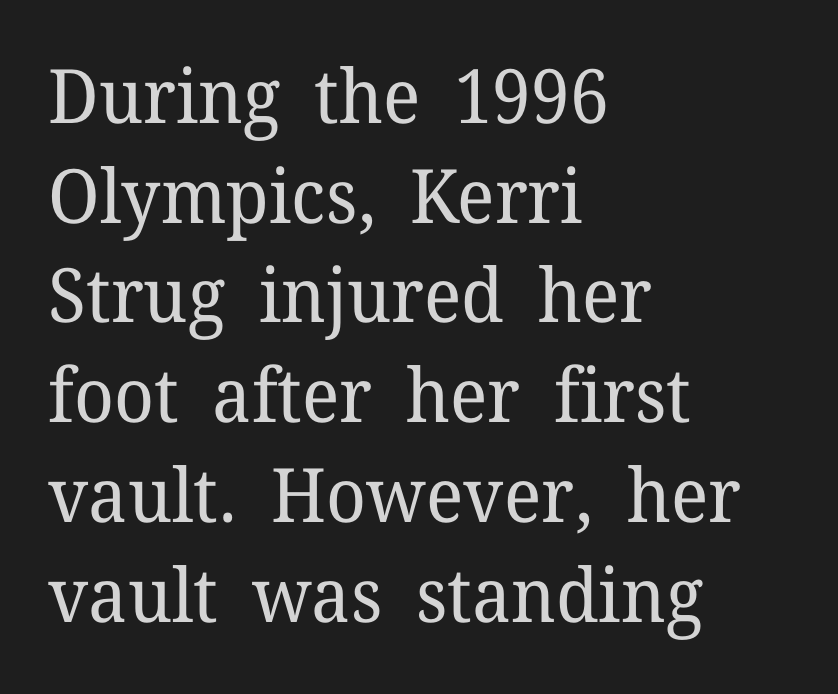
Q: Is the text bold? A: No.
Q: Is the text italic (slanted)? A: No, it is upright.
Q: Is the typeface a serif or a sans-serif typeface? A: Serif.
Q: Is the text underlined? A: No.
Q: How is the paragraph aligned? A: Left-aligned.
Q: Is the spacing between letters normal or unusually wide? A: Normal.
Q: Is the spacing between lines tight, normal or loose? A: Normal.
Q: Width (condensed, normal, or wide)? A: Normal.
Q: Stroke contrast? A: Low.
Q: x-height? A: Medium.
Q: Monospaced? A: No.
